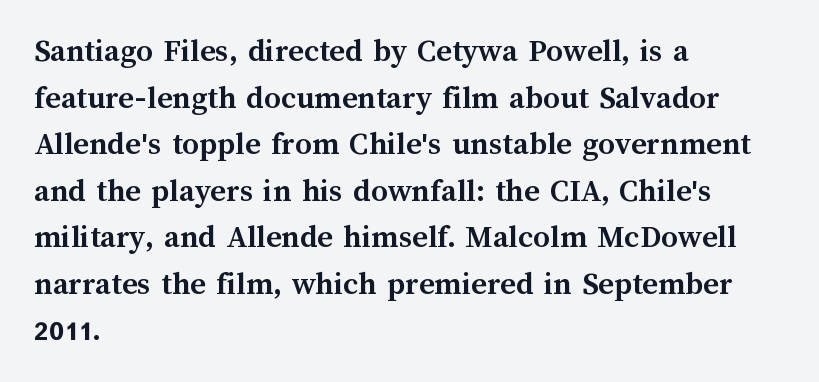
Thick stems and heavy bowls — unmistakably bold. A typesetter would call this proportional, since set widths differ per character. Check under the words: just untouched page. A typesetter would call this leading conventional body-copy spacing. The rendering keeps characters at their native spacing.
